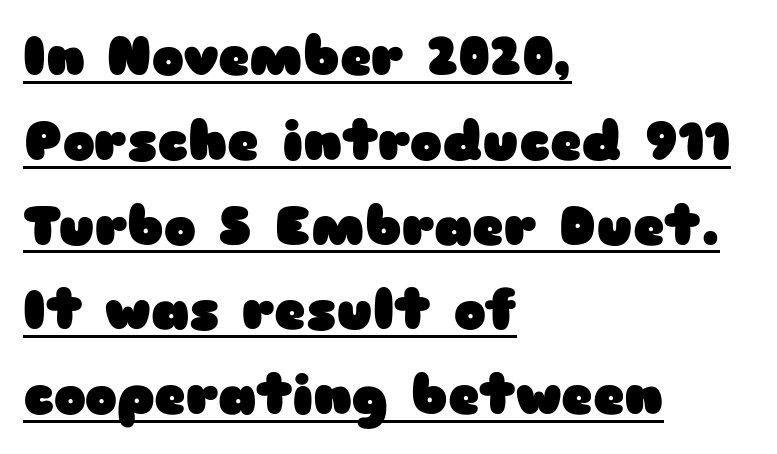
{"serif": "no", "italic": "no", "bold": "yes", "weight": "heavy", "width": "wide", "stroke_contrast": "low", "x_height": "medium", "monospaced": "no", "underline": "yes", "align": "left", "line_spacing": "normal", "line_spacing_ratio": 1.57, "letter_spacing": "normal", "letter_spacing_em": 0.0, "glyph_px": 54}
